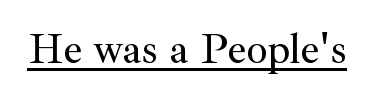
The rendering keeps characters at their native spacing. The rendered words wear a rule along their underside. Tall strokes in this sample are plumb rather than angled. Each letter's strokes conclude with small projecting serifs. The rendering uses natural spacing where letterforms have individual widths.
